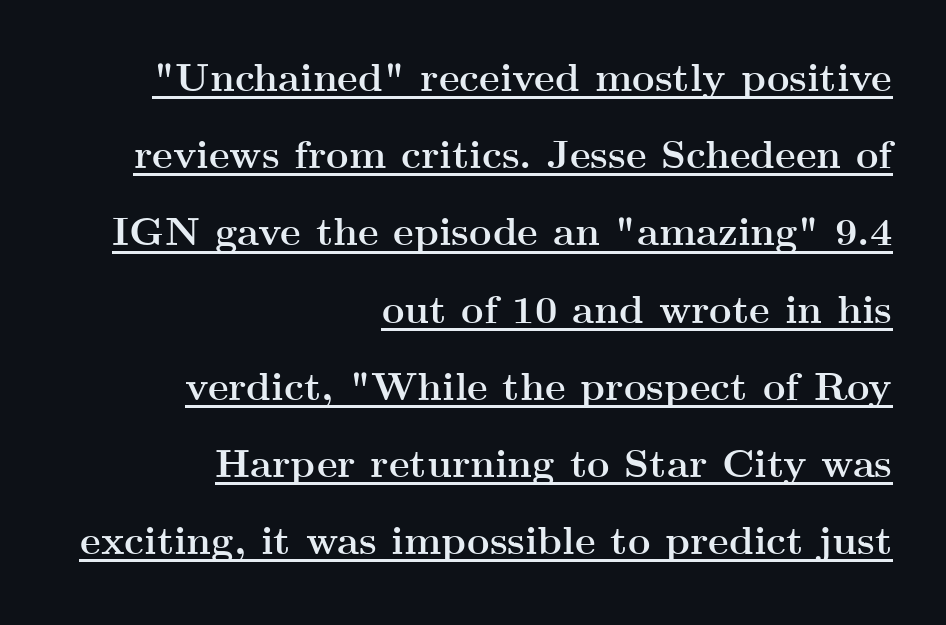
Q: Is the text bold? A: Yes.
Q: Is the text italic (slanted)? A: No, it is upright.
Q: Is the typeface a serif or a sans-serif typeface? A: Serif.
Q: Is the text underlined? A: Yes.
Q: How is the paragraph aligned? A: Right-aligned.
Q: Is the spacing between letters normal or unusually wide? A: Normal.
Q: Is the spacing between lines tight, normal or loose? A: Loose.
Q: Width (condensed, normal, or wide)? A: Wide.
Q: Stroke contrast? A: Medium.
Q: x-height? A: Small.
Q: Monospaced? A: No.
